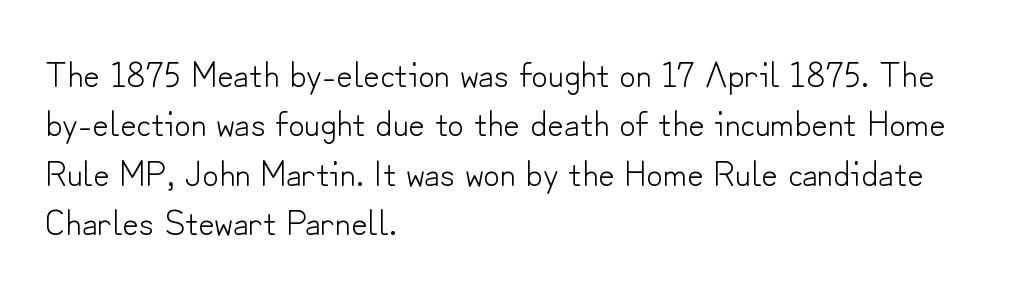
{"serif": "no", "italic": "no", "bold": "no", "weight": "light", "width": "normal", "stroke_contrast": "low", "x_height": "small", "monospaced": "no", "underline": "no", "align": "left", "line_spacing": "normal", "line_spacing_ratio": 1.37, "letter_spacing": "normal", "letter_spacing_em": 0.0, "glyph_px": 36}
